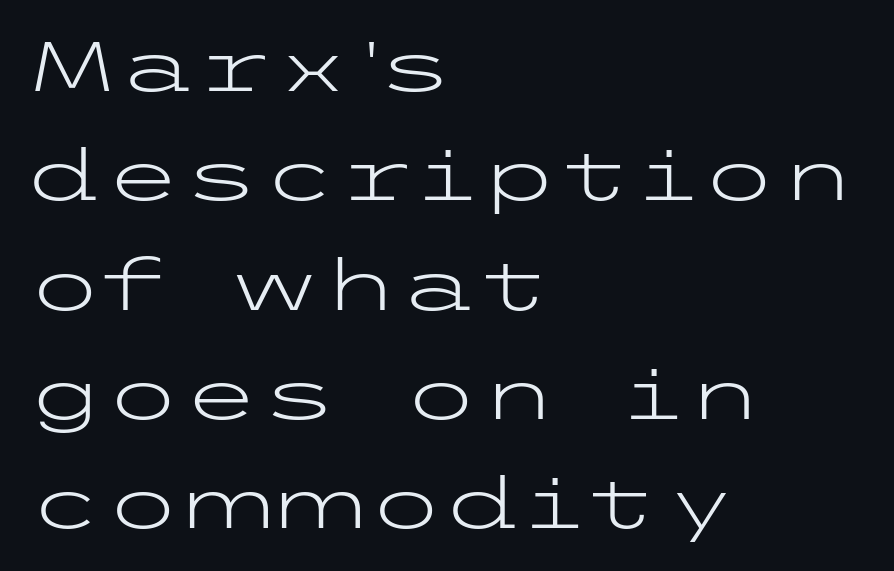
Q: Is the text bold? A: No.
Q: Is the text italic (slanted)? A: No, it is upright.
Q: Is the typeface a serif or a sans-serif typeface? A: Sans-serif.
Q: Is the text underlined? A: No.
Q: How is the paragraph aligned? A: Left-aligned.
Q: Is the spacing between letters normal or unusually wide? A: Normal.
Q: Is the spacing between lines tight, normal or loose? A: Normal.
Q: Width (condensed, normal, or wide)? A: Wide.
Q: Stroke contrast? A: Low.
Q: x-height? A: Medium.
